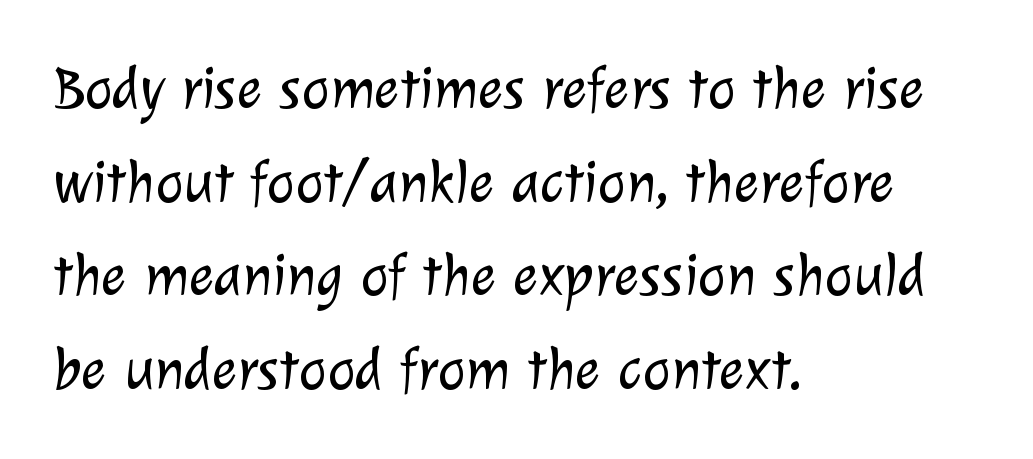
Q: Is the text bold? A: No.
Q: Is the typeface a serif or a sans-serif typeface? A: Sans-serif.
Q: Is the text underlined? A: No.
Q: How is the paragraph aligned? A: Left-aligned.
Q: Is the spacing between letters normal or unusually wide? A: Normal.
Q: Is the spacing between lines tight, normal or loose? A: Normal.
Q: Width (condensed, normal, or wide)? A: Normal.
Q: Stroke contrast? A: Low.
Q: x-height? A: Medium.
Q: Monospaced? A: No.
